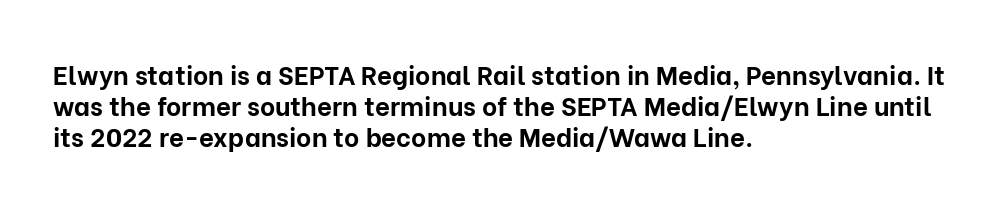
Q: Is the text bold? A: Yes.
Q: Is the text italic (slanted)? A: No, it is upright.
Q: Is the text underlined? A: No.
Q: How is the paragraph aligned? A: Left-aligned.
Q: Is the spacing between letters normal or unusually wide? A: Normal.
